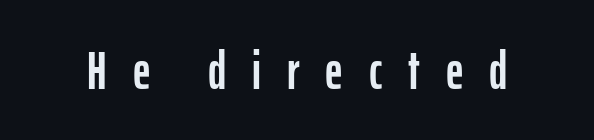
The image shows 54 px condensed sans-serif type, upright; set unusually wide letter spacing (+0.48 em), not underlined; low stroke contrast and a medium x-height.
